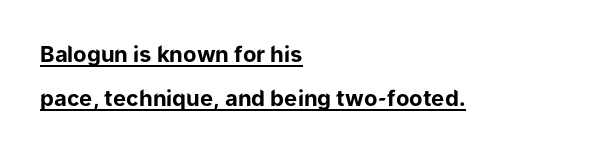
Q: Is the text bold? A: Yes.
Q: Is the text italic (slanted)? A: No, it is upright.
Q: Is the text underlined? A: Yes.
Q: How is the paragraph aligned? A: Left-aligned.
Q: Is the spacing between letters normal or unusually wide? A: Normal.
Q: Is the spacing between lines tight, normal or loose? A: Loose.
